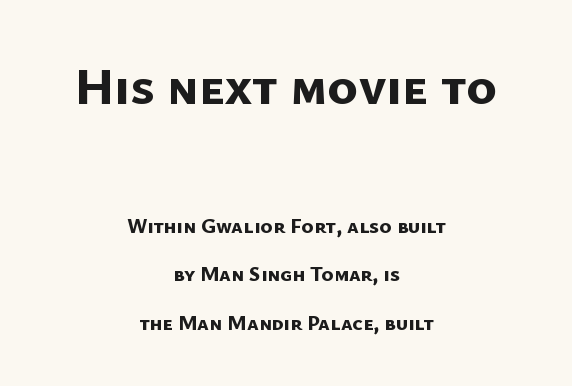
The passage shown is typed in a proportional face where columns would drift. Honestly, there is no underline to notice here at all. In terms of letterform style, serifs are entirely absent. How heavy is the stroke? Heavy — this is a bold.
